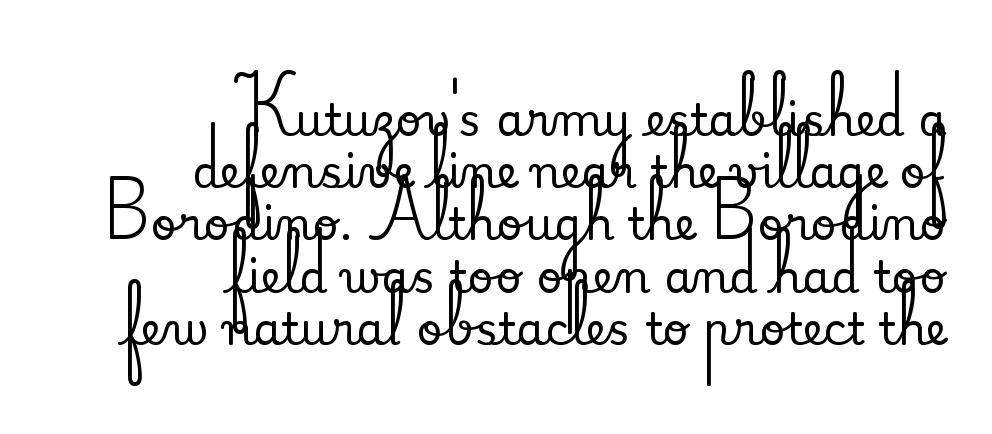
The image shows 45 px serif type, upright; set right-aligned, line spacing 1.16x, normal letter spacing, not underlined; medium stroke contrast and a small x-height.
